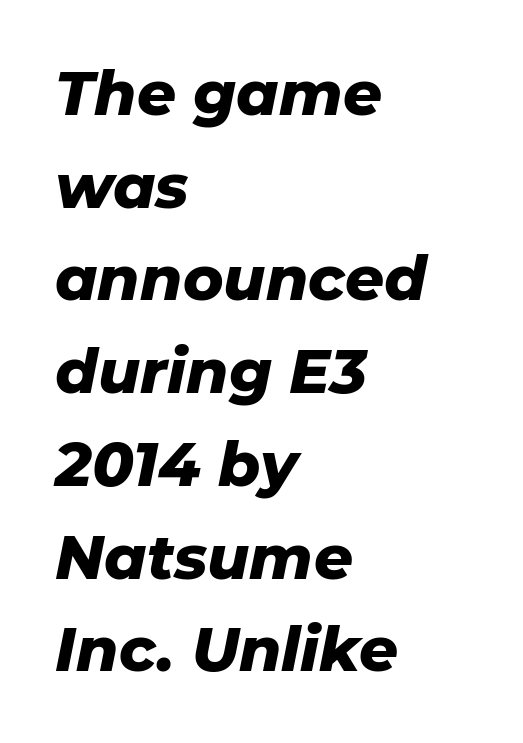
The image shows 61 px heavy type, italic (leaning right); set left-aligned, normal line spacing (1.52x), normal letter spacing, not underlined; low stroke contrast and a medium x-height.
